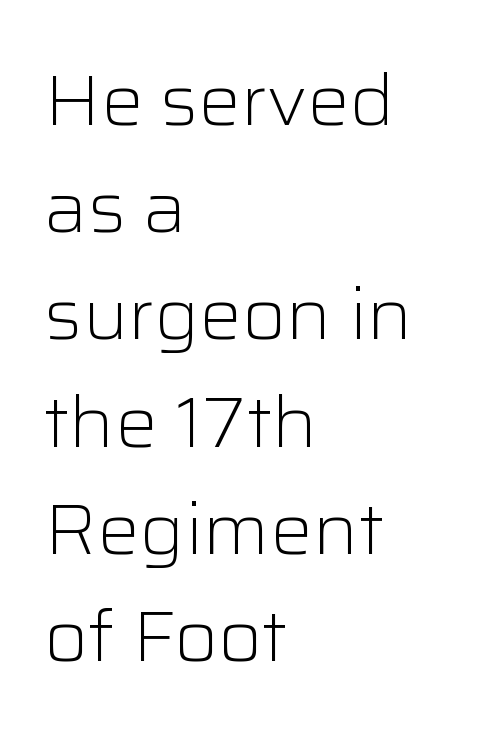
Q: Is the text bold? A: No.
Q: Is the text italic (slanted)? A: No, it is upright.
Q: Is the typeface a serif or a sans-serif typeface? A: Sans-serif.
Q: Is the text underlined? A: No.
Q: How is the paragraph aligned? A: Left-aligned.
Q: Is the spacing between letters normal or unusually wide? A: Normal.
Q: Is the spacing between lines tight, normal or loose? A: Normal.
Q: Width (condensed, normal, or wide)? A: Normal.
Q: Stroke contrast? A: Low.
Q: x-height? A: Medium.
Q: Monospaced? A: No.
